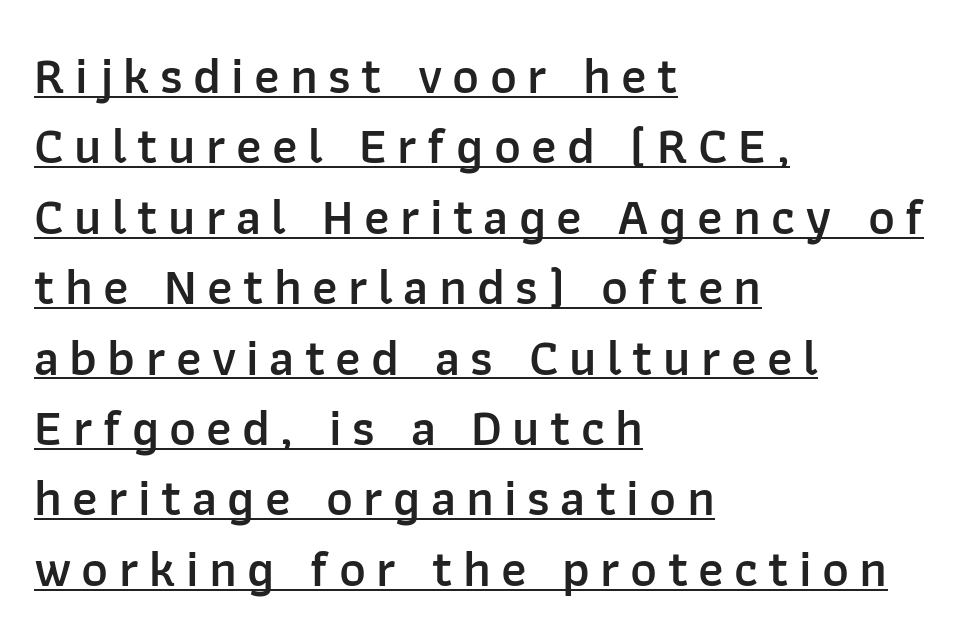
The rendering uses a semibold face; strokes are thickened but not to full bold. The rendering anchors every line to the left-hand side. Students, note that the glyphs here are deliberately spaced far apart. The rendered words wear a rule along their underside.
